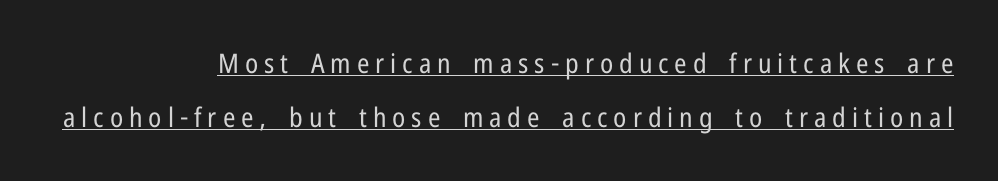
The image shows 27 px text type, upright; set right-aligned, loose line spacing (2.01x), unusually wide letter spacing (+0.22 em), underlined.
